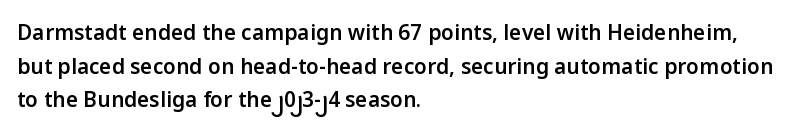
Q: Is the text bold? A: Semi-bold.
Q: Is the text italic (slanted)? A: No, it is upright.
Q: Is the text underlined? A: No.
Q: How is the paragraph aligned? A: Left-aligned.
Q: Is the spacing between letters normal or unusually wide? A: Normal.
Q: Is the spacing between lines tight, normal or loose? A: Normal.
